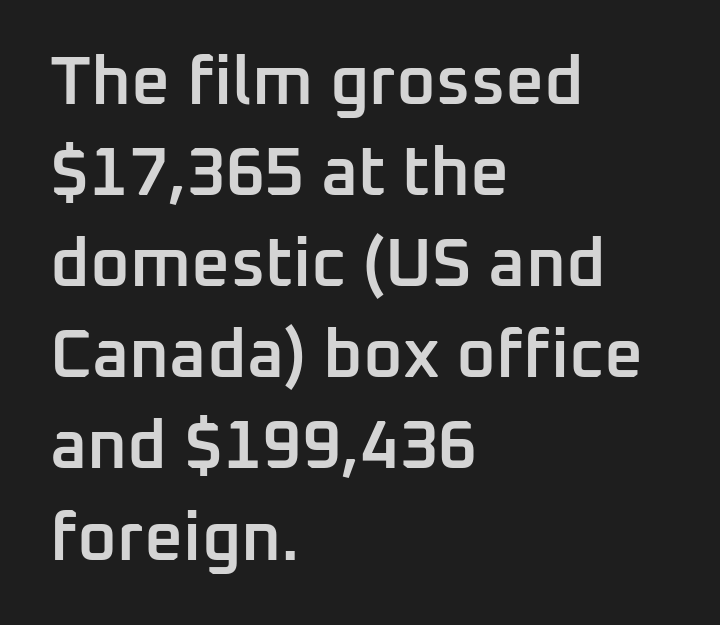
Is this a fixed-width face? No — the glyphs have proportional, varying widths. Honestly, the row spacing looks completely unremarkable. A bare baseline throughout the passage. A student would call this left alignment; a typographer would say flush left, rag right. These lines keep a tight, regular rhythm from letter to letter.
